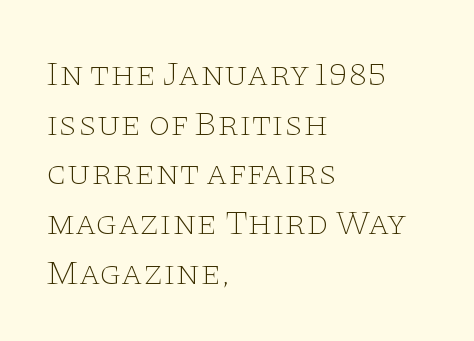
Q: Is the text bold? A: No.
Q: Is the text italic (slanted)? A: No, it is upright.
Q: Is the typeface a serif or a sans-serif typeface? A: Serif.
Q: Is the text underlined? A: No.
Q: How is the paragraph aligned? A: Left-aligned.
Q: Is the spacing between letters normal or unusually wide? A: Normal.
Q: Is the spacing between lines tight, normal or loose? A: Normal.
Q: Width (condensed, normal, or wide)? A: Wide.
Q: Stroke contrast? A: Low.
Q: x-height? A: Large.
Q: Monospaced? A: No.
